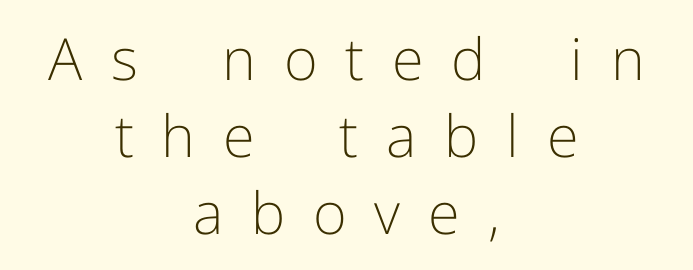
Q: Is the text bold? A: No.
Q: Is the text italic (slanted)? A: No, it is upright.
Q: Is the typeface a serif or a sans-serif typeface? A: Sans-serif.
Q: Is the text underlined? A: No.
Q: How is the paragraph aligned? A: Centered.
Q: Is the spacing between letters normal or unusually wide? A: Unusually wide.
Q: Is the spacing between lines tight, normal or loose? A: Normal.
Q: Width (condensed, normal, or wide)? A: Normal.
Q: Stroke contrast? A: Low.
Q: x-height? A: Medium.
Q: Monospaced? A: No.
